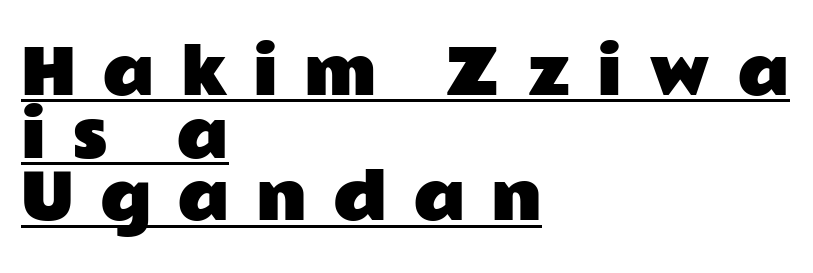
Classification — sans serif. Spacing verdict: proportional, widths tailored to each character. The tracking reads as deliberately expanded to a designer's eye. Unlike italic type, these characters show no tilt at all. This rendering features underlined lettering.
